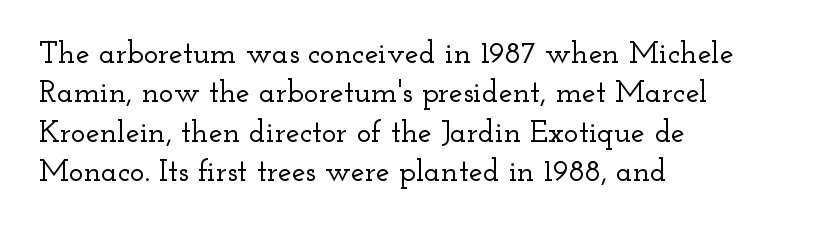
Q: Is the text italic (slanted)? A: No, it is upright.
Q: Is the typeface a serif or a sans-serif typeface? A: Serif.
Q: Is the text underlined? A: No.
Q: How is the paragraph aligned? A: Left-aligned.
Q: Is the spacing between letters normal or unusually wide? A: Normal.
Q: Is the spacing between lines tight, normal or loose? A: Normal.
Q: Width (condensed, normal, or wide)? A: Wide.
Q: Stroke contrast? A: Low.
Q: x-height? A: Small.
Q: Monospaced? A: No.
